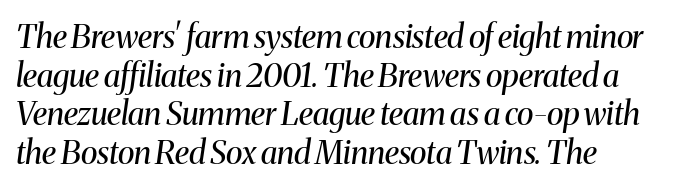
Q: Is the text bold? A: No.
Q: Is the text italic (slanted)? A: Yes, it leans right by about 8 degrees.
Q: Is the typeface a serif or a sans-serif typeface? A: Serif.
Q: Is the text underlined? A: No.
Q: How is the paragraph aligned? A: Left-aligned.
Q: Is the spacing between letters normal or unusually wide? A: Normal.
Q: Width (condensed, normal, or wide)? A: Normal.
Q: Stroke contrast? A: Medium.
Q: x-height? A: Medium.
Q: Monospaced? A: No.
